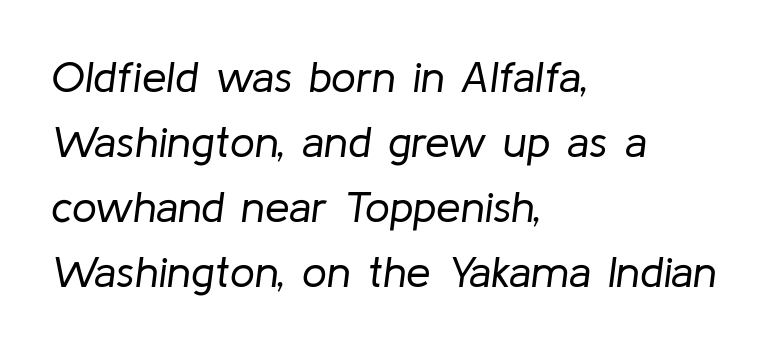
One-word summary of the alignment: left. The typography opts for an oblique posture over an upright one. Check under the words: just untouched page. The weight would be labelled regular, book, light, or lighter still. Is this a fixed-width face? No — the glyphs have proportional, varying widths.
